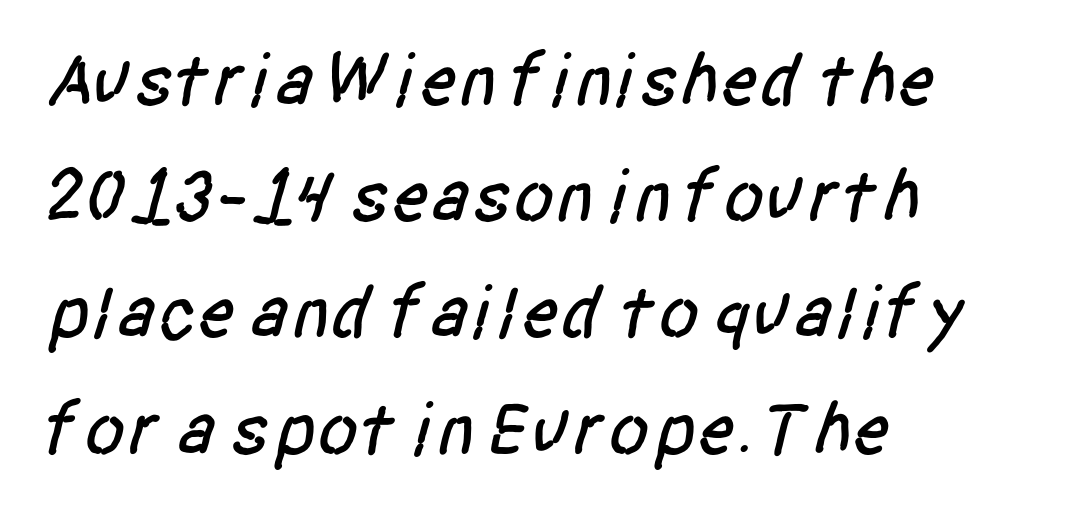
Q: Is the typeface a serif or a sans-serif typeface? A: Sans-serif.
Q: Is the text underlined? A: No.
Q: How is the paragraph aligned? A: Left-aligned.
Q: Is the spacing between letters normal or unusually wide? A: Normal.
Q: Is the spacing between lines tight, normal or loose? A: Normal.
Q: Width (condensed, normal, or wide)? A: Condensed.
Q: Stroke contrast? A: Low.
Q: x-height? A: Large.
Q: Monospaced? A: No.
